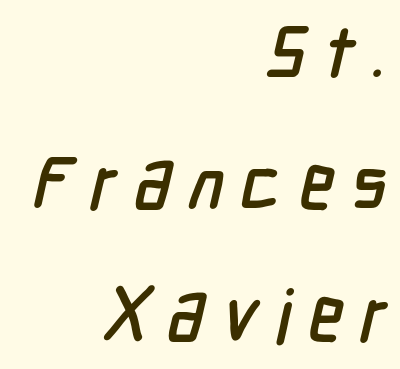
{"serif": "no", "width": "condensed", "stroke_contrast": "low", "x_height": "medium", "monospaced": "no", "underline": "no", "align": "right", "line_spacing_ratio": 1.8, "letter_spacing": "wide", "letter_spacing_em": 0.23, "glyph_px": 73}
